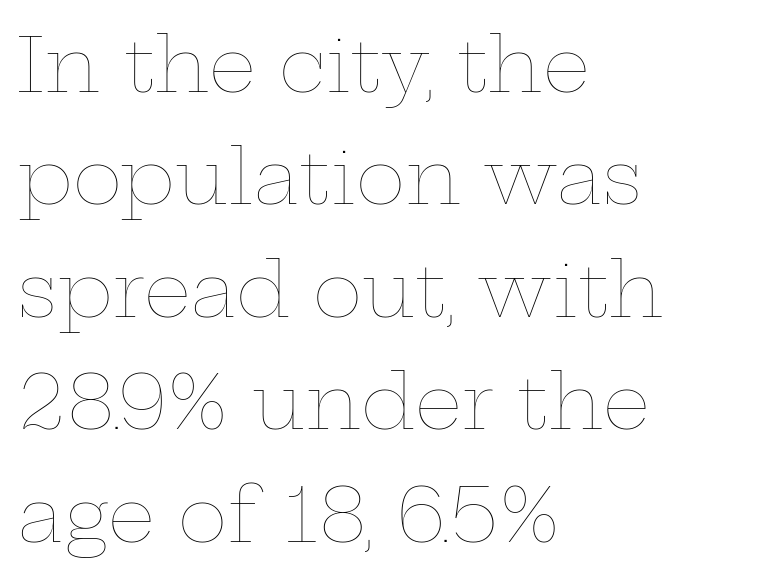
{"italic": "no", "bold": "no", "weight": "thin", "width": "wide", "stroke_contrast": "low", "x_height": "medium", "monospaced": "no", "underline": "no", "align": "left", "line_spacing": "normal", "line_spacing_ratio": 1.5, "letter_spacing": "normal", "letter_spacing_em": 0.0, "glyph_px": 75}
